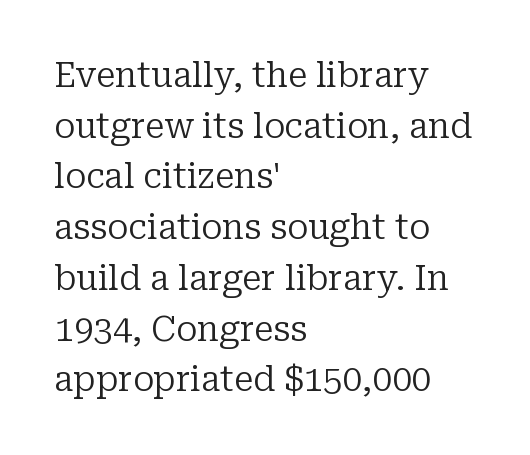
{"serif": "yes", "italic": "no", "bold": "no", "weight": "regular", "width": "normal", "stroke_contrast": "low", "x_height": "medium", "monospaced": "no", "underline": "no", "align": "left", "line_spacing": "normal", "line_spacing_ratio": 1.45, "letter_spacing": "normal", "letter_spacing_em": 0.0, "glyph_px": 35}
